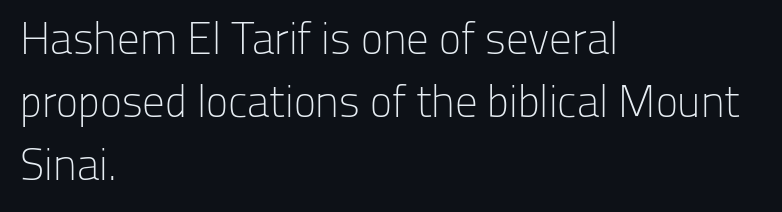
The image shows 45 px light sans-serif type, upright; set left-aligned, normal line spacing (1.4x), normal letter spacing, not underlined; low stroke contrast and a medium x-height.
